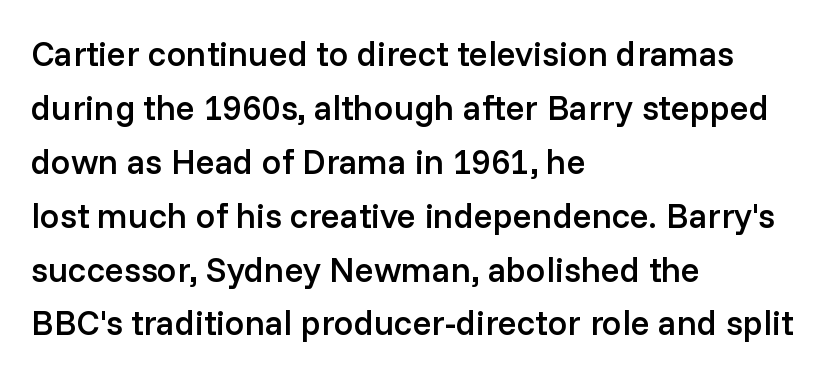
Glyph-to-glyph distance matches everyday printed text. Ascenders rise straight up at ninety degrees. Summary of vertical rhythm: regular, with standard interline spacing. Set as a demibold, roughly 600 on the weight scale. Character widths vary here, with narrow letters taking less room than wide ones. Nothing sits at the stroke ends, so this counts as sans-serif.
